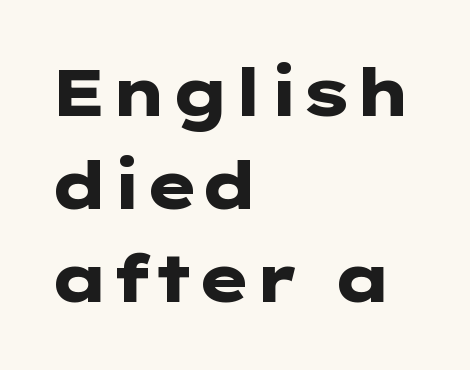
Nope, not italic — everything's standing straight. A typesetter would call this zero additional tracking. Letters rest on an invisible, unmarked baseline. Thick stems and heavy bowls — unmistakably bold. Which margin do the lines hug? The left one — the right edge is uneven.
